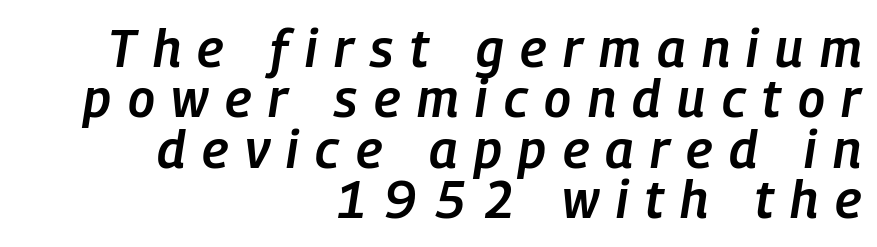
Horizontal bands of white between lines are thin slivers. Do the characters align in a grid? No, the font is proportional. The passage is arranged like a letterhead date or caption credit — flush right. Slant detected: the letters are inclined.
